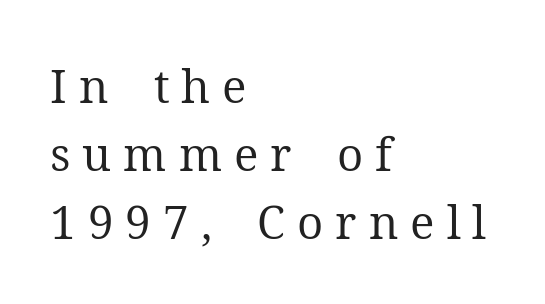
The image shows 46 px regular-weight serif type, upright; set left-aligned, normal line spacing (1.48x), unusually wide letter spacing (+0.26 em), not underlined; medium stroke contrast and a medium x-height.
